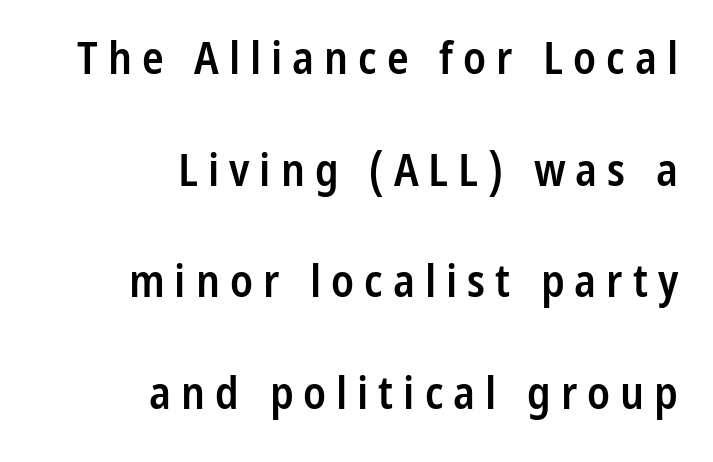
Q: Is the text bold? A: Semi-bold.
Q: Is the text italic (slanted)? A: No, it is upright.
Q: Is the typeface a serif or a sans-serif typeface? A: Sans-serif.
Q: Is the text underlined? A: No.
Q: How is the paragraph aligned? A: Right-aligned.
Q: Is the spacing between letters normal or unusually wide? A: Unusually wide.
Q: Is the spacing between lines tight, normal or loose? A: Loose.
Q: Width (condensed, normal, or wide)? A: Condensed.
Q: Stroke contrast? A: Low.
Q: x-height? A: Medium.
Q: Monospaced? A: No.
